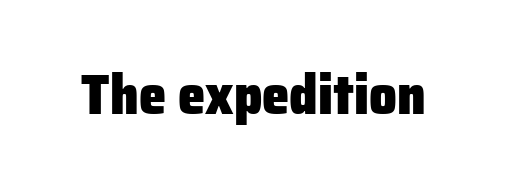
Clear beneath every line of the passage. This sample has the flowing, uneven cadence of proportional lettering. This rendering employs a face without finishing strokes, i.e., a sans-serif. Thick stems and heavy bowls — unmistakably bold.
